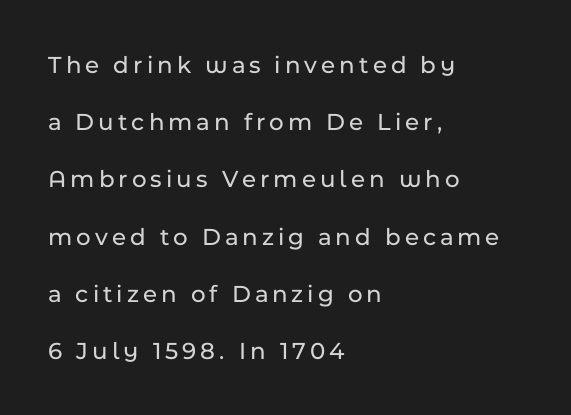
{"italic": "no", "underline": "no", "align": "left", "line_spacing": "loose", "line_spacing_ratio": 2.29, "glyph_px": 25}
